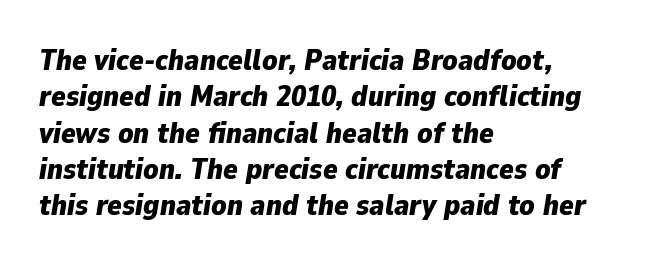
Q: Is the text bold? A: Yes.
Q: Is the text italic (slanted)? A: Yes, it leans right by about 9 degrees.
Q: Is the text underlined? A: No.
Q: How is the paragraph aligned? A: Left-aligned.
Q: Is the spacing between letters normal or unusually wide? A: Normal.
Q: Width (condensed, normal, or wide)? A: Normal.
Q: Stroke contrast? A: Low.
Q: x-height? A: Medium.
Q: Monospaced? A: No.
